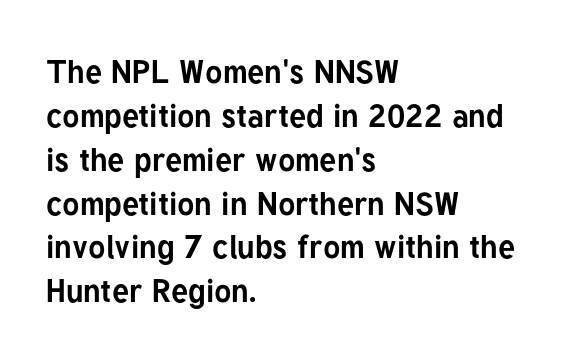
Q: Is the text bold? A: Yes.
Q: Is the text italic (slanted)? A: No, it is upright.
Q: Is the typeface a serif or a sans-serif typeface? A: Sans-serif.
Q: Is the text underlined? A: No.
Q: How is the paragraph aligned? A: Left-aligned.
Q: Is the spacing between letters normal or unusually wide? A: Normal.
Q: Is the spacing between lines tight, normal or loose? A: Normal.
Q: Width (condensed, normal, or wide)? A: Normal.
Q: Stroke contrast? A: Low.
Q: x-height? A: Medium.
Q: Monospaced? A: No.
